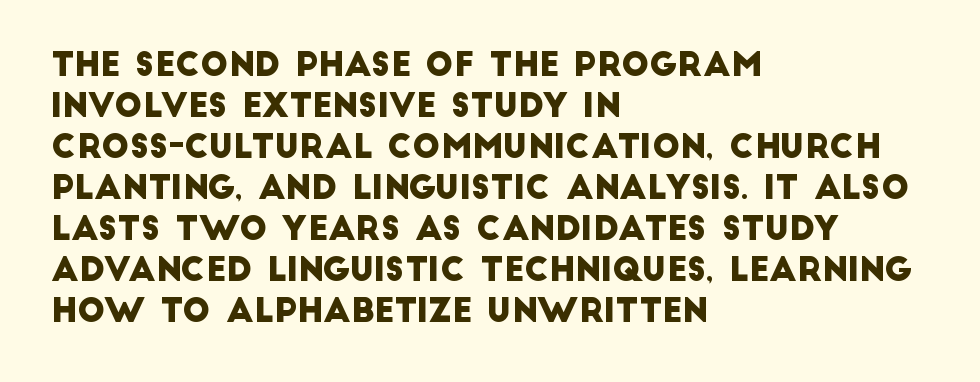
The image shows 33 px sans-serif type; set left-aligned, line spacing 1.24x, normal letter spacing, not underlined; low stroke contrast and a large x-height.
